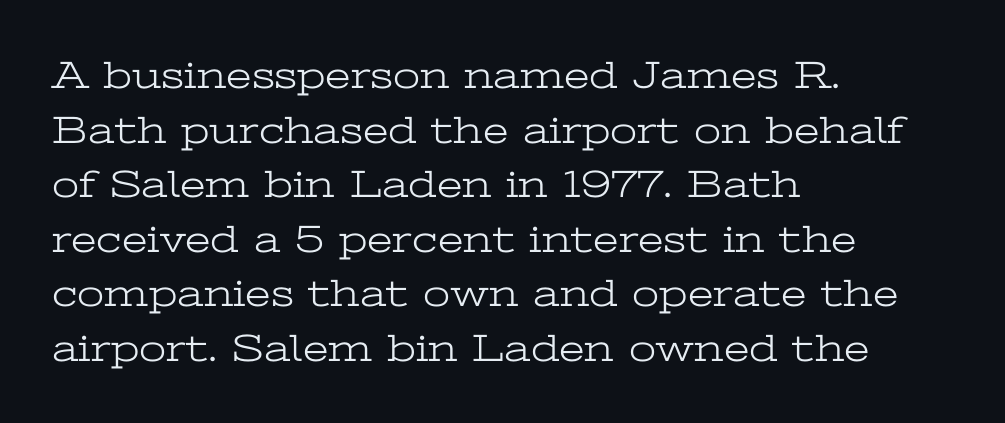
The image shows 39 px light, wide serif type, upright; set left-aligned, normal line spacing (1.4x), normal letter spacing, not underlined; low stroke contrast and a medium x-height.
